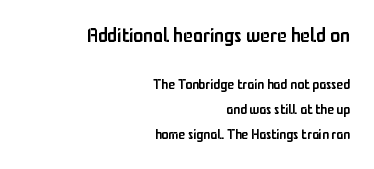
Q: Is the text bold? A: Semi-bold.
Q: Is the text italic (slanted)? A: No, it is upright.
Q: Is the text underlined? A: No.
Q: How is the paragraph aligned? A: Right-aligned.
Q: Is the spacing between letters normal or unusually wide? A: Normal.
Q: Which block of text is set in a larger size, the first (top) or the second (bottom)? A: The first (top) one.
